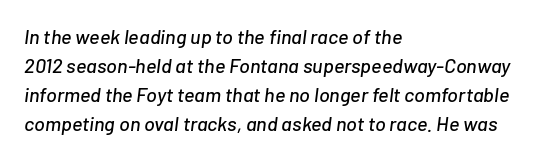
Q: Is the text italic (slanted)? A: Yes, it leans right by about 7 degrees.
Q: Is the text underlined? A: No.
Q: How is the paragraph aligned? A: Left-aligned.
Q: Is the spacing between letters normal or unusually wide? A: Normal.
Q: Is the spacing between lines tight, normal or loose? A: Normal.
